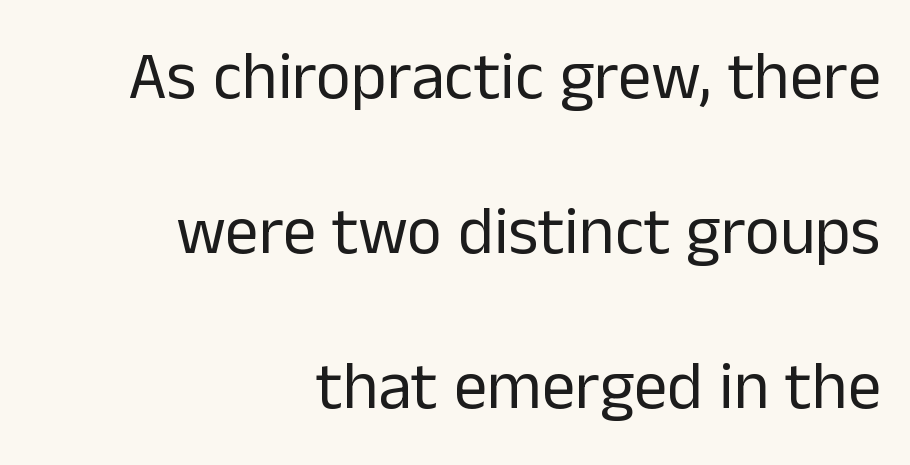
The image shows 67 px regular-weight sans-serif type, upright; set right-aligned, loose line spacing (2.31x), normal letter spacing, not underlined; low stroke contrast and a medium x-height.
